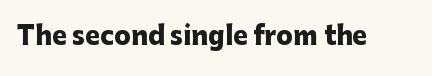
Underlining? Definitely not there. Strong, thick strokes mark this as bold type. This sample uses an upright cut, with every glyph sitting square on the baseline. A typesetter would call this zero additional tracking.
